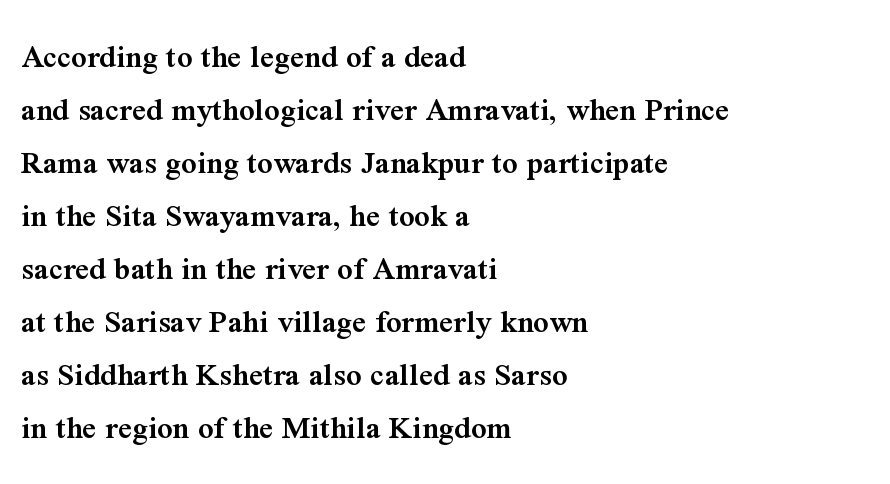
{"serif": "yes", "italic": "no", "bold": "semi", "weight": "semibold", "width": "normal", "stroke_contrast": "medium", "x_height": "medium", "monospaced": "no", "underline": "no", "align": "left", "line_spacing": "normal", "line_spacing_ratio": 1.56, "letter_spacing": "normal", "letter_spacing_em": 0.0, "glyph_px": 34}
